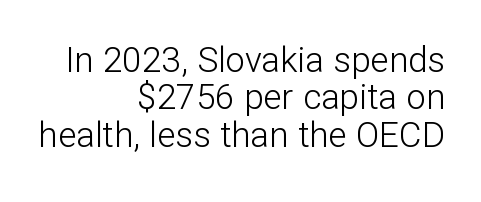
The image shows 35 px light sans-serif type, upright; set right-aligned, tight line spacing (1.07x), normal letter spacing, not underlined; low stroke contrast and a medium x-height.
